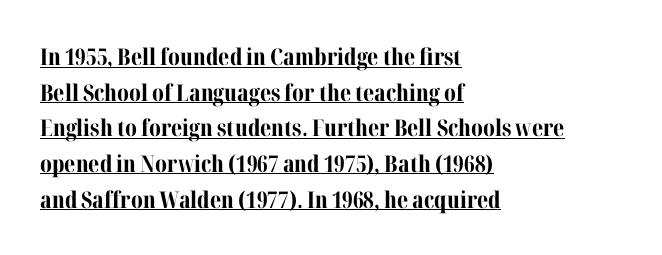
Q: Is the text bold? A: Yes.
Q: Is the text italic (slanted)? A: No, it is upright.
Q: Is the text underlined? A: Yes.
Q: How is the paragraph aligned? A: Left-aligned.
Q: Is the spacing between letters normal or unusually wide? A: Normal.
Q: Is the spacing between lines tight, normal or loose? A: Normal.
